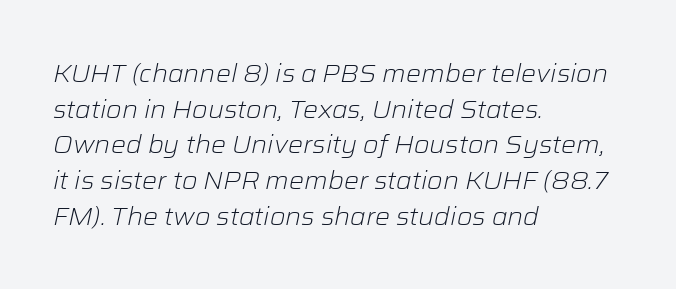
Inter-character spacing is left at the font's built-in metrics. The passage shown stacks its lines at a standard gap. Posture: slanted. Underlining? Definitely not there. One-word summary of the alignment: left.
